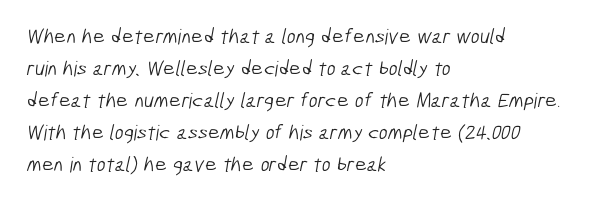
Counters stay open thanks to moderate or lighter strokes. Line spacing here is normal. Letters rest on an invisible, unmarked baseline. Tracking value appears to be zero — textbook default spacing. These lines are set flush left with a ragged right edge.
